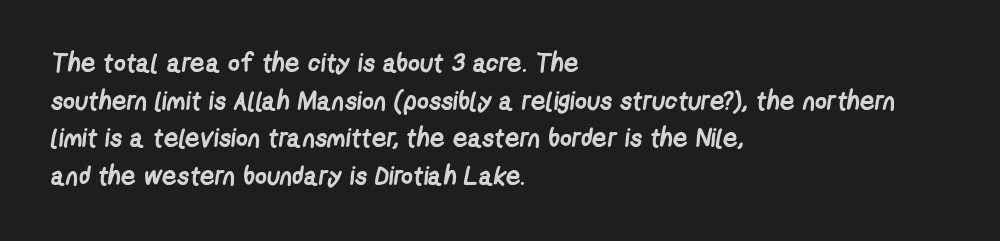
Q: Is the text bold? A: Yes.
Q: Is the text underlined? A: No.
Q: How is the paragraph aligned? A: Left-aligned.
Q: Is the spacing between letters normal or unusually wide? A: Normal.
Q: Is the spacing between lines tight, normal or loose? A: Normal.
